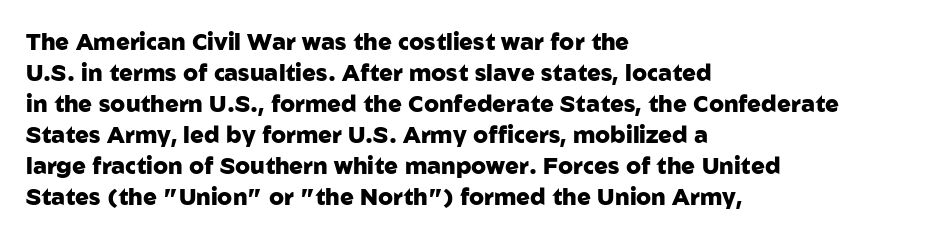
{"italic": "no", "bold": "yes", "underline": "no", "align": "left", "line_spacing": "normal", "line_spacing_ratio": 1.35, "letter_spacing": "normal", "letter_spacing_em": 0.0, "glyph_px": 23}
